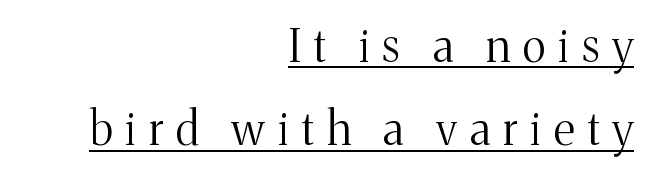
{"serif": "yes", "italic": "no", "bold": "no", "weight": "light", "width": "normal", "stroke_contrast": "medium", "x_height": "medium", "monospaced": "no", "underline": "yes", "align": "right", "line_spacing_ratio": 1.85, "letter_spacing": "wide", "letter_spacing_em": 0.29, "glyph_px": 45}
